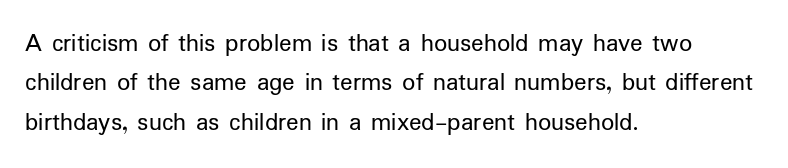
The image shows 26 px text type, upright; set left-aligned, normal line spacing (1.51x), normal letter spacing, not underlined.
